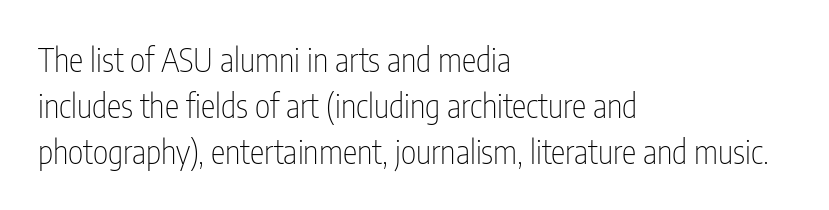
The image shows 33 px thin, condensed sans-serif type, upright; set left-aligned, normal line spacing (1.39x), normal letter spacing, not underlined; low stroke contrast and a medium x-height.
